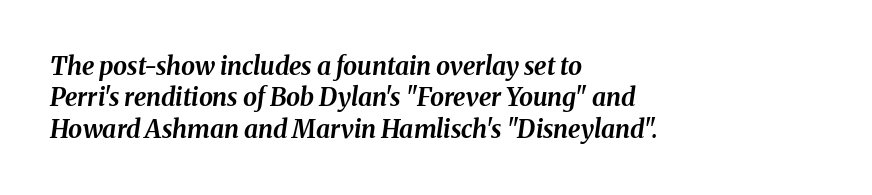
In terms of posture, this sample is oblique. Interline gaps are of average width in this sample. The setting favours the left margin, as ordinary paragraphs usually do. Nobody drew a line under any word here. Chunky letters — that's bold for sure.
